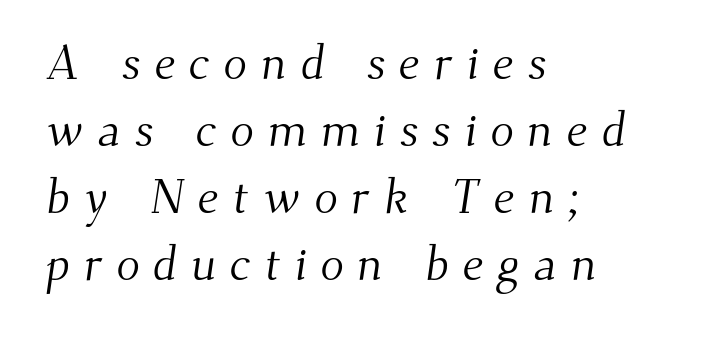
{"serif": "yes", "bold": "no", "weight": "light", "width": "normal", "stroke_contrast": "medium", "x_height": "small", "monospaced": "no", "underline": "no", "align": "left", "line_spacing": "normal", "line_spacing_ratio": 1.37, "letter_spacing": "wide", "letter_spacing_em": 0.28, "glyph_px": 49}
